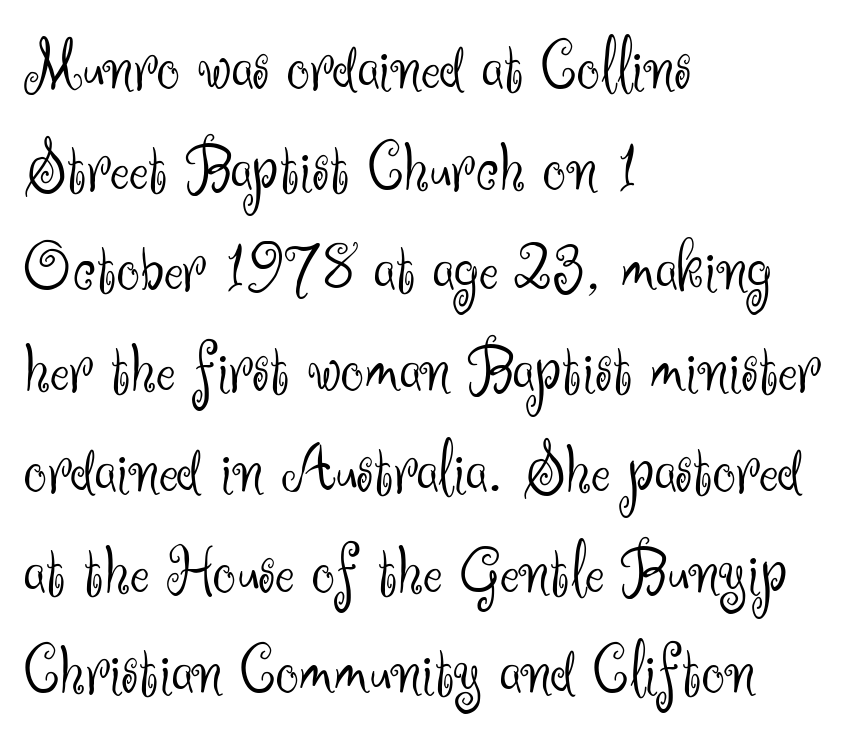
Q: Is the text bold? A: No.
Q: Is the text italic (slanted)? A: No, it is upright.
Q: Is the typeface a serif or a sans-serif typeface? A: Sans-serif.
Q: Is the text underlined? A: No.
Q: How is the paragraph aligned? A: Left-aligned.
Q: Is the spacing between letters normal or unusually wide? A: Normal.
Q: Is the spacing between lines tight, normal or loose? A: Normal.
Q: Width (condensed, normal, or wide)? A: Normal.
Q: Stroke contrast? A: Medium.
Q: x-height? A: Small.
Q: Monospaced? A: No.
